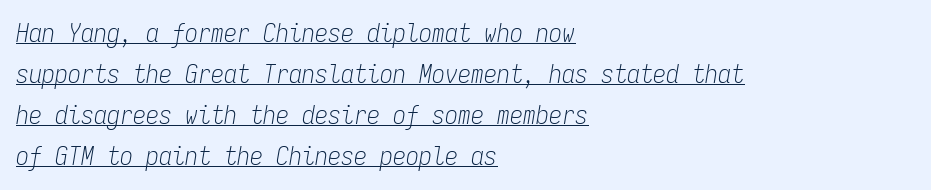
Q: Is the text bold? A: No.
Q: Is the text italic (slanted)? A: Yes, it leans right by about 9 degrees.
Q: Is the text underlined? A: Yes.
Q: How is the paragraph aligned? A: Left-aligned.
Q: Is the spacing between letters normal or unusually wide? A: Normal.
Q: Is the spacing between lines tight, normal or loose? A: Normal.
